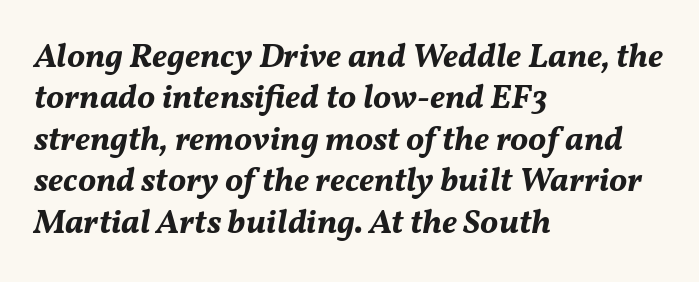
The image shows 34 px bold type, italic (leaning right); set left-aligned, line spacing 1.22x, normal letter spacing, not underlined; medium stroke contrast and a medium x-height.
